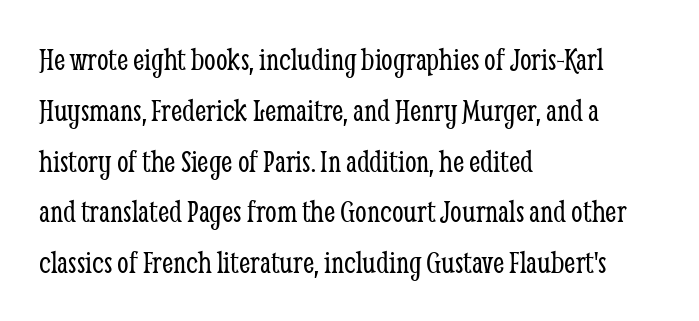
The image shows 33 px light, condensed serif type, upright; set left-aligned, normal line spacing (1.54x), normal letter spacing, not underlined; low stroke contrast and a medium x-height.
